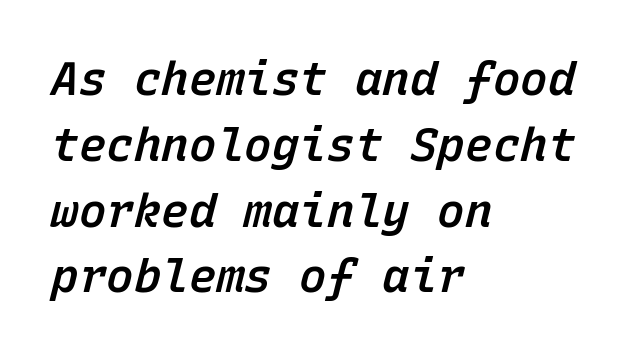
The image shows 46 px semibold type, italic (leaning right), monospaced; set left-aligned, normal line spacing (1.43x), normal letter spacing, not underlined; low stroke contrast and a medium x-height.
